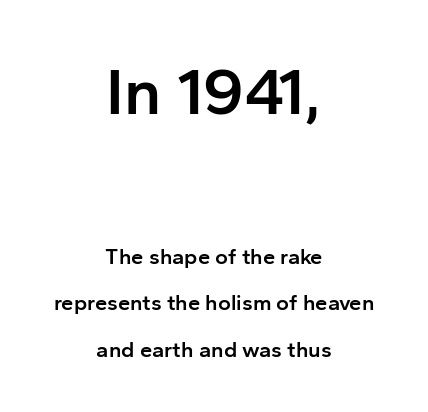
Q: Is the text bold? A: Semi-bold.
Q: Is the text italic (slanted)? A: No, it is upright.
Q: Is the typeface a serif or a sans-serif typeface? A: Sans-serif.
Q: Is the text underlined? A: No.
Q: How is the paragraph aligned? A: Centered.
Q: Is the spacing between letters normal or unusually wide? A: Normal.
Q: Is the spacing between lines tight, normal or loose? A: Loose.
Q: Which block of text is set in a larger size, the first (top) or the second (bottom)? A: The first (top) one.
Q: Width (condensed, normal, or wide)? A: Normal.
Q: Stroke contrast? A: Low.
Q: x-height? A: Medium.
Q: Monospaced? A: No.
